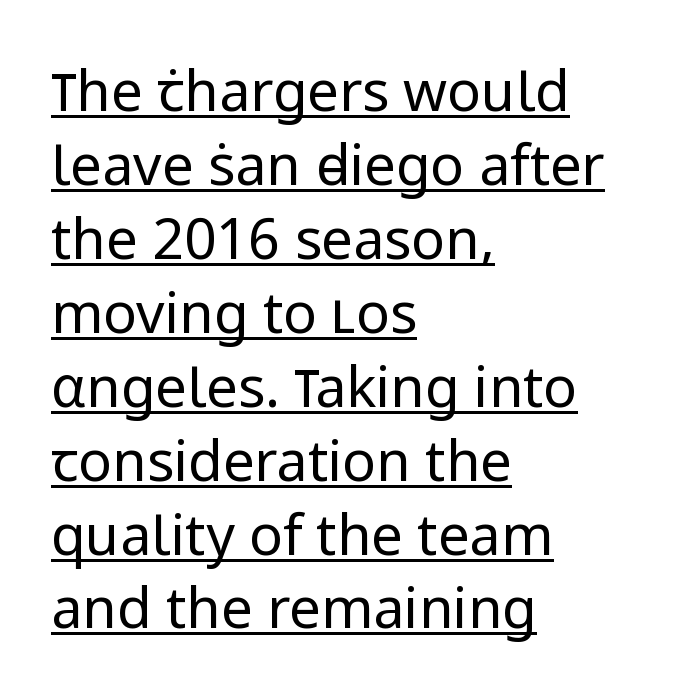
The image shows 56 px regular-weight sans-serif type, upright; set left-aligned, normal line spacing (1.32x), normal letter spacing, underlined; low stroke contrast and a medium x-height.
